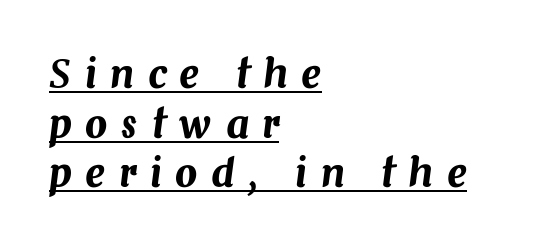
Q: Is the text italic (slanted)? A: Yes, it leans right by about 7 degrees.
Q: Is the text underlined? A: Yes.
Q: How is the paragraph aligned? A: Left-aligned.
Q: Is the spacing between letters normal or unusually wide? A: Unusually wide.
Q: Is the spacing between lines tight, normal or loose? A: Normal.
Q: Width (condensed, normal, or wide)? A: Normal.
Q: Stroke contrast? A: Medium.
Q: x-height? A: Medium.
Q: Monospaced? A: No.
